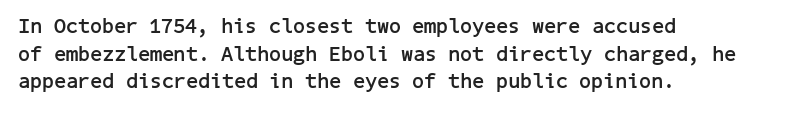
The image shows 21 px bold type, upright; set left-aligned, normal line spacing (1.32x), normal letter spacing, not underlined.
